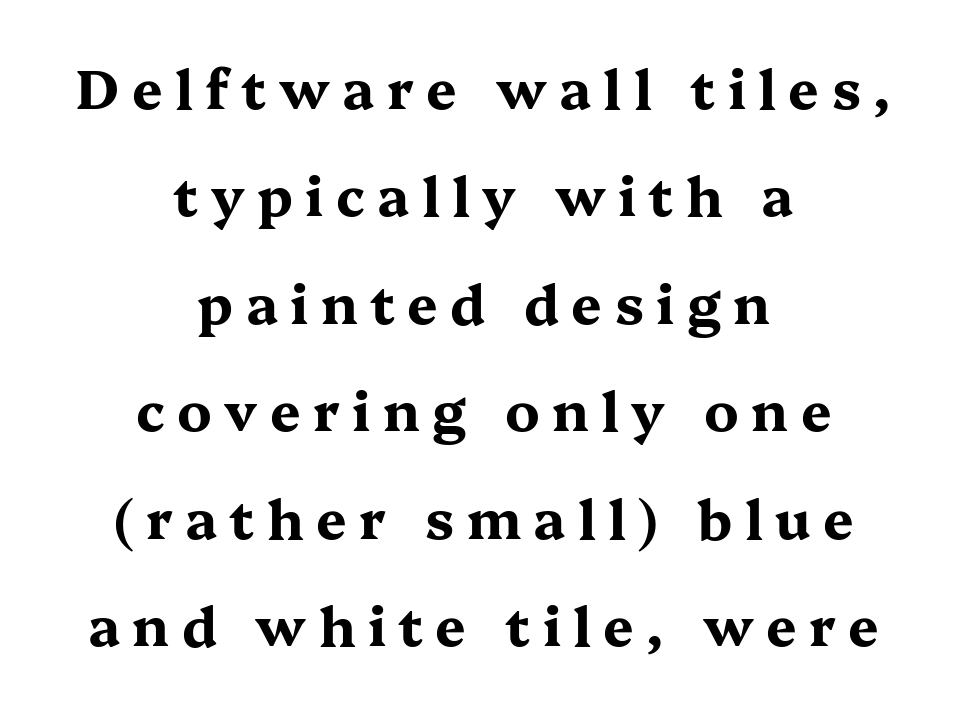
The image shows 54 px bold, wide serif type, upright; set centered, loose line spacing (1.99x), unusually wide letter spacing (+0.23 em), not underlined; medium stroke contrast and a medium x-height.
